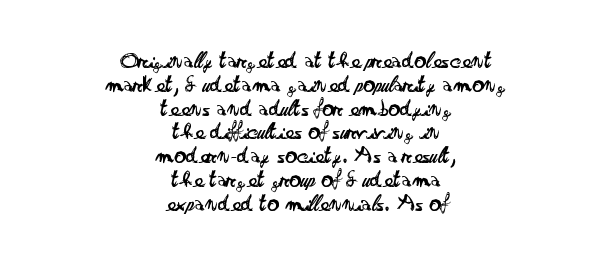
The image shows 24 px text type, upright; set centered, tight line spacing (0.99x), normal letter spacing, not underlined.
